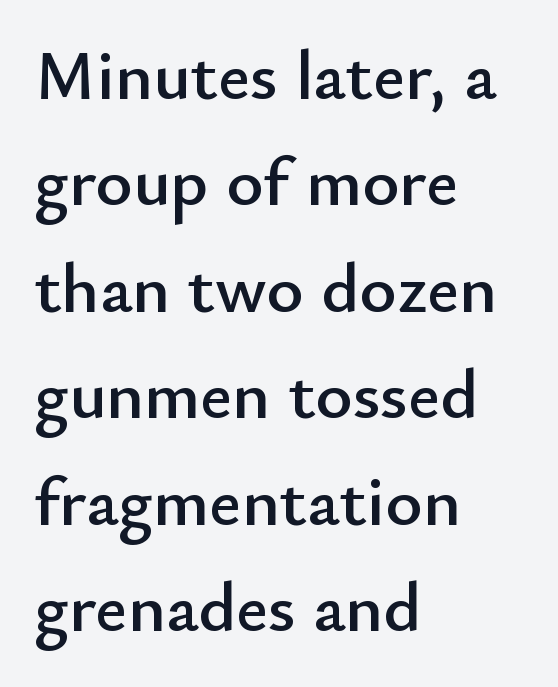
Q: Is the text italic (slanted)? A: No, it is upright.
Q: Is the typeface a serif or a sans-serif typeface? A: Sans-serif.
Q: Is the text underlined? A: No.
Q: How is the paragraph aligned? A: Left-aligned.
Q: Is the spacing between letters normal or unusually wide? A: Normal.
Q: Is the spacing between lines tight, normal or loose? A: Normal.
Q: Width (condensed, normal, or wide)? A: Normal.
Q: Stroke contrast? A: Low.
Q: x-height? A: Small.
Q: Monospaced? A: No.
